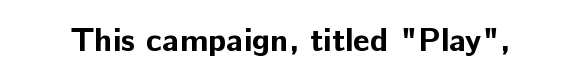
Q: Is the text bold? A: Yes.
Q: Is the text italic (slanted)? A: No, it is upright.
Q: Is the typeface a serif or a sans-serif typeface? A: Sans-serif.
Q: Is the text underlined? A: No.
Q: Is the spacing between letters normal or unusually wide? A: Normal.
Q: Width (condensed, normal, or wide)? A: Normal.
Q: Stroke contrast? A: Low.
Q: x-height? A: Medium.
Q: Monospaced? A: No.
